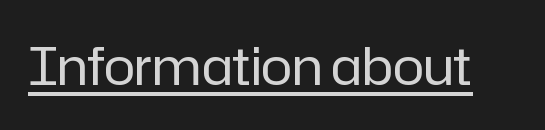
Q: Is the text bold? A: No.
Q: Is the text italic (slanted)? A: No, it is upright.
Q: Is the typeface a serif or a sans-serif typeface? A: Sans-serif.
Q: Is the text underlined? A: Yes.
Q: Is the spacing between letters normal or unusually wide? A: Normal.
Q: Width (condensed, normal, or wide)? A: Normal.
Q: Stroke contrast? A: Low.
Q: x-height? A: Medium.
Q: Monospaced? A: No.
